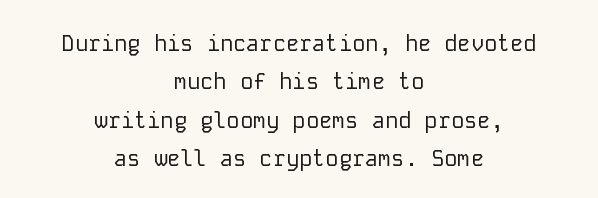
The glyphs are unaccompanied by any horizontal stroke below them. The lines in this sample share a center point and differ in where they start and stop. Ascenders rise straight up at ninety degrees. On a weight scale, this lands at 450 or below. There is no visible air inserted between adjacent glyphs.
